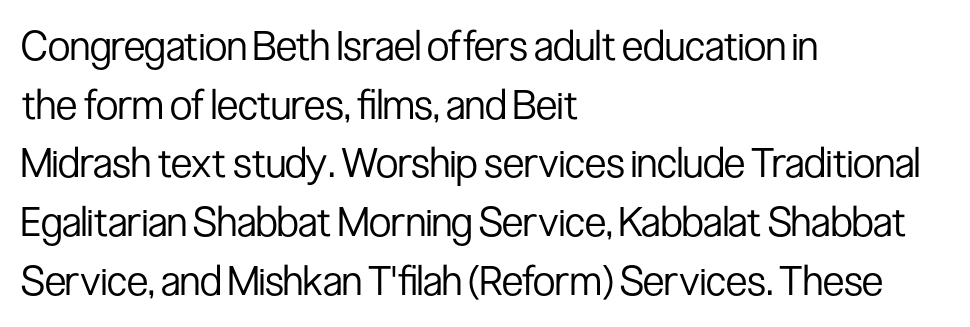
Quick note: interline space is typical. Each letter keeps its own natural width here, so spacing adapts to shape. The strip under each line holds only bare page. Nothing unusual about the tracking: characters are spaced as the font intends. Visually the block forms a straight wall on the left and a jagged coastline on the right. In terms of letterform style, serifs are entirely absent.
